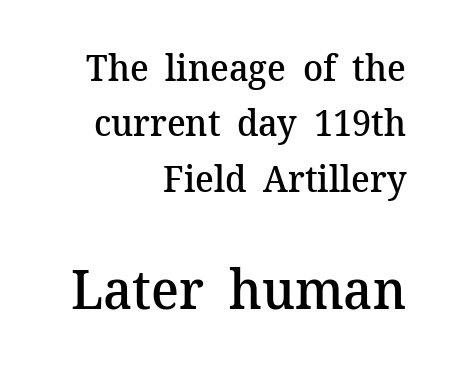
Q: Is the text bold? A: Semi-bold.
Q: Is the text italic (slanted)? A: No, it is upright.
Q: Is the typeface a serif or a sans-serif typeface? A: Serif.
Q: Is the text underlined? A: No.
Q: How is the paragraph aligned? A: Right-aligned.
Q: Is the spacing between letters normal or unusually wide? A: Normal.
Q: Is the spacing between lines tight, normal or loose? A: Normal.
Q: Which block of text is set in a larger size, the first (top) or the second (bottom)? A: The second (bottom) one.
Q: Width (condensed, normal, or wide)? A: Normal.
Q: Stroke contrast? A: Medium.
Q: x-height? A: Medium.
Q: Monospaced? A: No.
